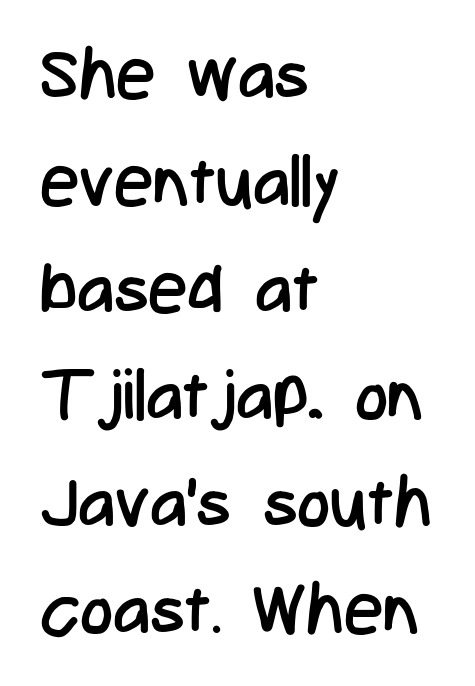
No heavy texture on the line: the type isn't bold. Spacing verdict: proportional, widths tailored to each character. Underline: absent. Glyph-to-glyph distance matches everyday printed text. In terms of leading, this rendering sits right in the middle. The face used here is a sans, in the tradition of grotesques and geometrics.
